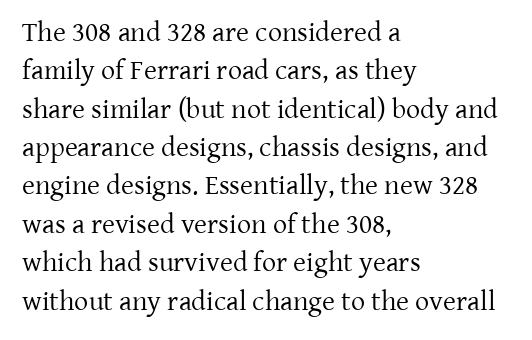
{"serif": "yes", "italic": "no", "bold": "no", "weight": "regular", "width": "normal", "stroke_contrast": "low", "x_height": "medium", "monospaced": "no", "underline": "no", "align": "left", "line_spacing": "normal", "line_spacing_ratio": 1.37, "letter_spacing": "normal", "letter_spacing_em": 0.0, "glyph_px": 28}
